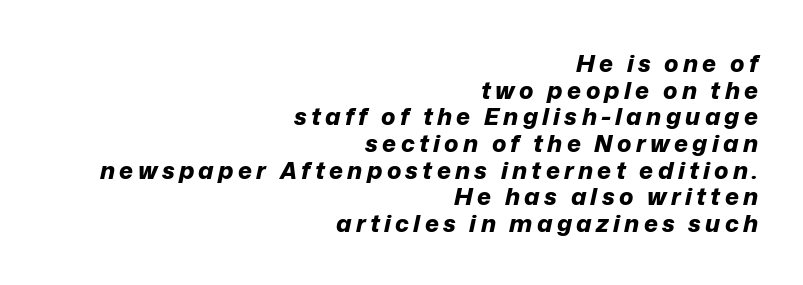
Q: Is the text bold? A: Yes.
Q: Is the text italic (slanted)? A: Yes, it leans right by about 12 degrees.
Q: Is the text underlined? A: No.
Q: How is the paragraph aligned? A: Right-aligned.
Q: Is the spacing between lines tight, normal or loose? A: Tight.
